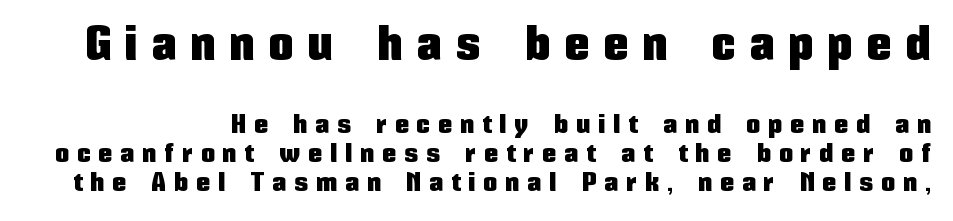
The image shows 48 px condensed sans-serif type, upright; set tight line spacing (1.06x), unusually wide letter spacing (+0.32 em), not underlined; the first (top) block is 1.78x larger; low stroke contrast and a medium x-height.
